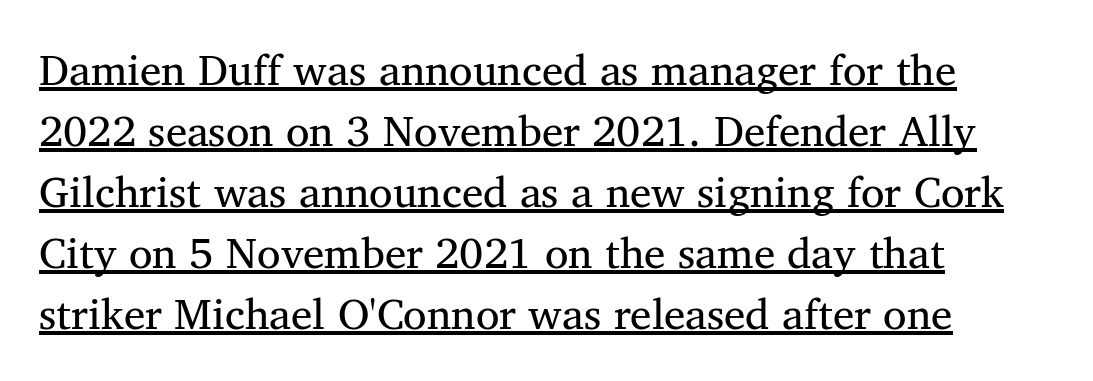
The image shows 43 px regular-weight serif type, upright; set left-aligned, normal line spacing (1.42x), normal letter spacing, underlined; medium stroke contrast and a medium x-height.
